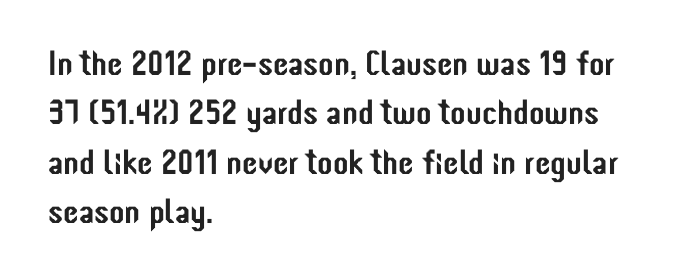
The typesetter chose a ragged-right arrangement here. Looks like regular typesetting: each glyph gets only the width it needs. Unmarked baselines from the first word to the last. Regular leading.
